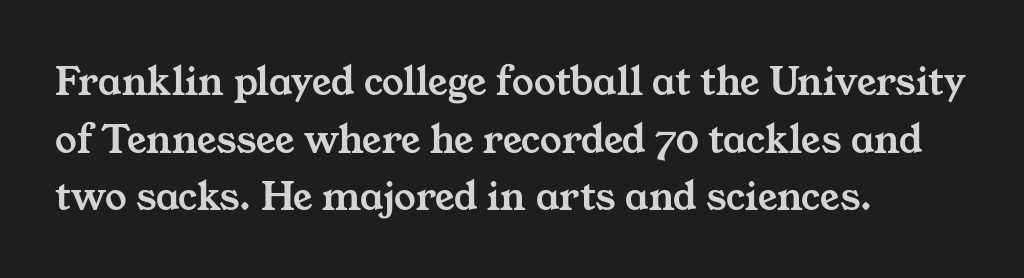
{"serif": "yes", "width": "wide", "stroke_contrast": "medium", "x_height": "medium", "monospaced": "no", "underline": "no", "align": "left", "line_spacing": "normal", "line_spacing_ratio": 1.34, "letter_spacing": "normal", "letter_spacing_em": 0.0, "glyph_px": 43}
